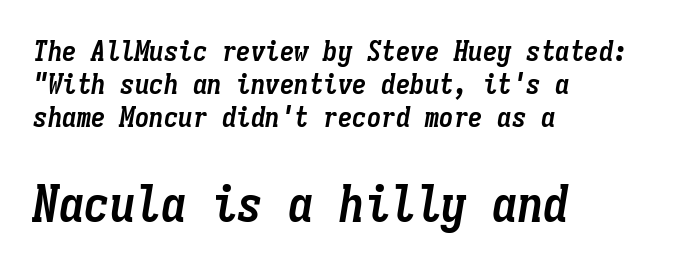
Q: Is the text bold? A: Yes.
Q: Is the text italic (slanted)? A: Yes, it leans right by about 9 degrees.
Q: Is the text underlined? A: No.
Q: How is the paragraph aligned? A: Left-aligned.
Q: Is the spacing between letters normal or unusually wide? A: Normal.
Q: Is the spacing between lines tight, normal or loose? A: Tight.
Q: Which block of text is set in a larger size, the first (top) or the second (bottom)? A: The second (bottom) one.
Q: Width (condensed, normal, or wide)? A: Condensed.
Q: Stroke contrast? A: Low.
Q: x-height? A: Medium.
Q: Monospaced? A: Yes.
